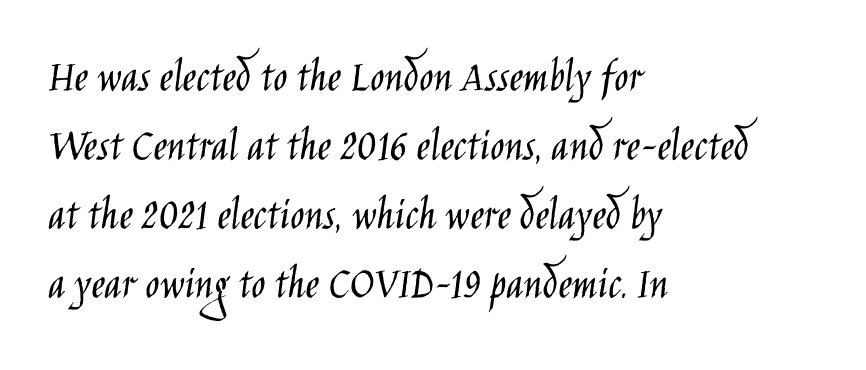
The weight tops out at a normal text grade. How would I describe the line gaps? Plain and ordinary. A typesetter would call this proportional, since set widths differ per character. The glyphs are unaccompanied by any horizontal stroke below them. Visually the block forms a straight wall on the left and a jagged coastline on the right.
